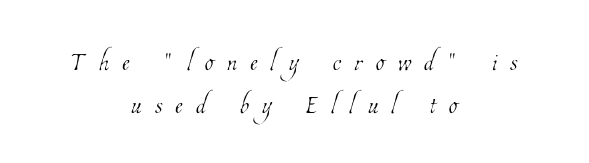
The characters are drawn with everyday or finer stroke widths. Teacher's note: observe the equal gaps on both sides — that is centered alignment. Decoration check: the copy has no underline. You could not count columns in this text — the font is proportionally spaced. A typesetter would call this heavily tracked-out type.
